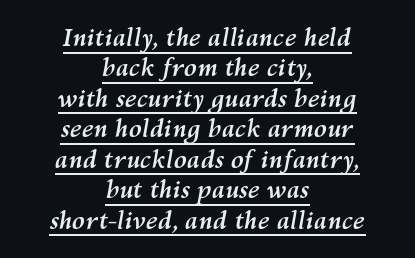
Q: Is the text bold? A: Yes.
Q: Is the text italic (slanted)? A: Yes, it leans right by about 10 degrees.
Q: Is the text underlined? A: Yes.
Q: How is the paragraph aligned? A: Centered.
Q: Is the spacing between letters normal or unusually wide? A: Normal.
Q: Is the spacing between lines tight, normal or loose? A: Normal.
